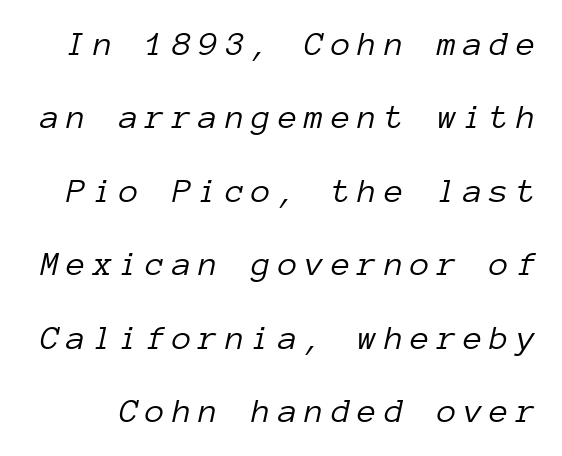
Counters stay open thanks to moderate or lighter strokes. If you measured baseline to baseline, you'd find a long distance. In terms of letterspacing, this is a distinctly airy, spread setting. This sample uses an oblique cut, with every glyph tilted off the vertical. The face used here is monospaced, like something from a code editor.
